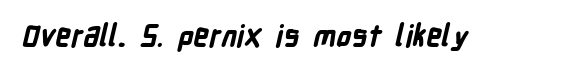
Q: Is the text bold? A: Yes.
Q: Is the typeface a serif or a sans-serif typeface? A: Sans-serif.
Q: Is the text underlined? A: No.
Q: Is the spacing between letters normal or unusually wide? A: Normal.
Q: Width (condensed, normal, or wide)? A: Condensed.
Q: Stroke contrast? A: Low.
Q: x-height? A: Medium.
Q: Monospaced? A: No.
